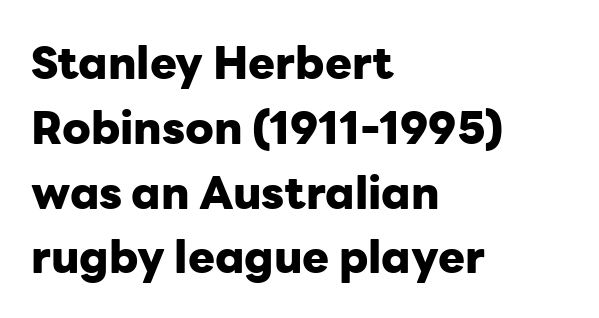
{"serif": "no", "italic": "no", "bold": "yes", "weight": "heavy", "width": "normal", "stroke_contrast": "low", "x_height": "medium", "monospaced": "no", "underline": "no", "align": "left", "line_spacing": "normal", "line_spacing_ratio": 1.44, "letter_spacing": "normal", "letter_spacing_em": 0.0, "glyph_px": 45}
